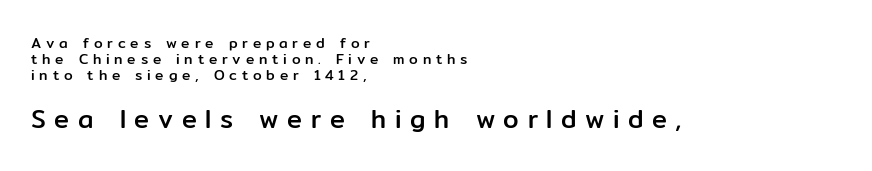
{"italic": "no", "underline": "no", "align": "left", "line_spacing": "tight", "line_spacing_ratio": 1.15, "letter_spacing": "wide", "letter_spacing_em": 0.34, "larger_block": "second", "size_ratio": 1.79, "glyph_px": 25}
